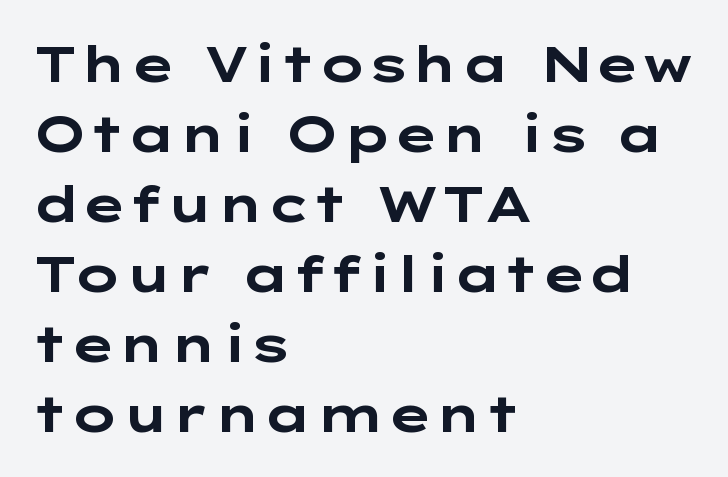
The image shows 50 px bold, wide sans-serif type, upright; set left-aligned, normal line spacing (1.4x), normal letter spacing, not underlined; low stroke contrast and a medium x-height.
